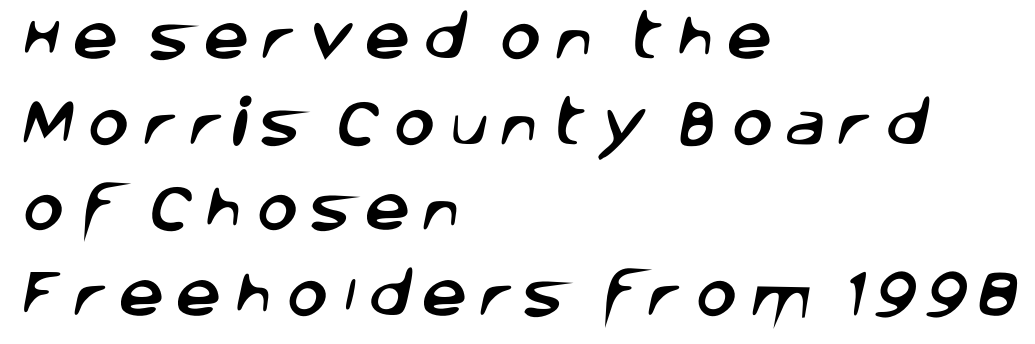
Q: Is the typeface a serif or a sans-serif typeface? A: Sans-serif.
Q: Is the text underlined? A: No.
Q: How is the paragraph aligned? A: Left-aligned.
Q: Is the spacing between letters normal or unusually wide? A: Unusually wide.
Q: Is the spacing between lines tight, normal or loose? A: Normal.
Q: Width (condensed, normal, or wide)? A: Normal.
Q: Stroke contrast? A: Low.
Q: x-height? A: Large.
Q: Monospaced? A: No.
